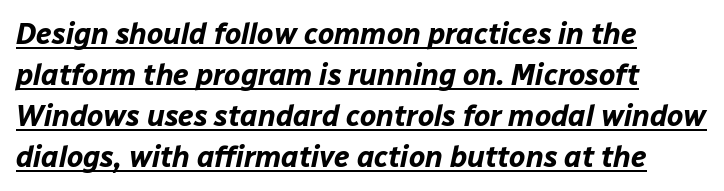
Q: Is the text bold? A: Yes.
Q: Is the text italic (slanted)? A: Yes, it leans right by about 12 degrees.
Q: Is the text underlined? A: Yes.
Q: How is the paragraph aligned? A: Left-aligned.
Q: Is the spacing between letters normal or unusually wide? A: Normal.
Q: Is the spacing between lines tight, normal or loose? A: Normal.
Q: Width (condensed, normal, or wide)? A: Normal.
Q: Stroke contrast? A: Low.
Q: x-height? A: Medium.
Q: Monospaced? A: No.
